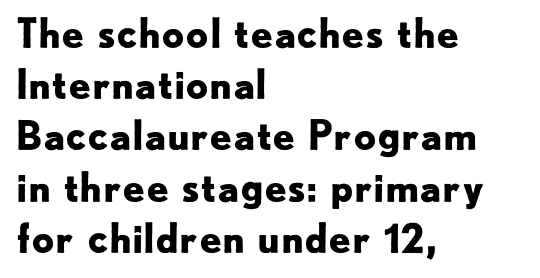
The image shows 40 px bold sans-serif type, upright; set left-aligned, normal line spacing (1.28x), normal letter spacing, not underlined; low stroke contrast and a small x-height.
